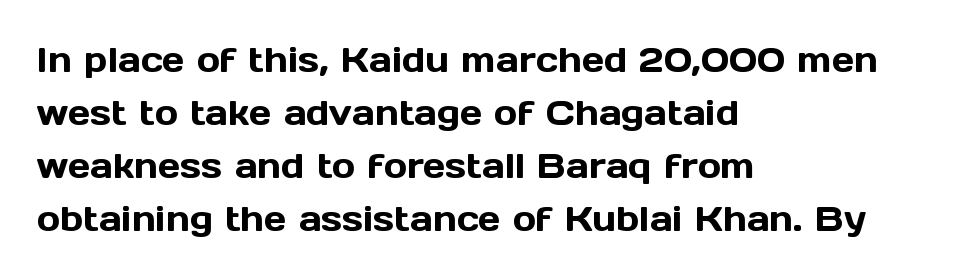
Every character sits straight up, as roman type does. The compositor pushed each line to the left boundary. The face used here is rendered with its standard letterfit. The space beneath each line is pristine and unruled. The passage shown stacks its lines at a standard gap. This sample has the flowing, uneven cadence of proportional lettering.
